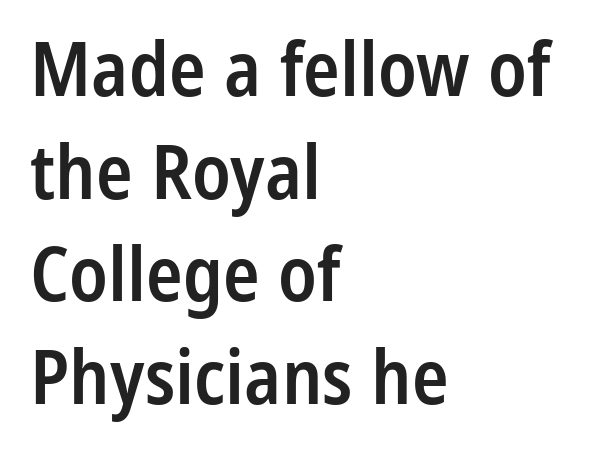
Q: Is the text bold? A: Semi-bold.
Q: Is the text italic (slanted)? A: No, it is upright.
Q: Is the typeface a serif or a sans-serif typeface? A: Sans-serif.
Q: Is the text underlined? A: No.
Q: How is the paragraph aligned? A: Left-aligned.
Q: Is the spacing between letters normal or unusually wide? A: Normal.
Q: Is the spacing between lines tight, normal or loose? A: Normal.
Q: Width (condensed, normal, or wide)? A: Condensed.
Q: Stroke contrast? A: Low.
Q: x-height? A: Medium.
Q: Monospaced? A: No.
